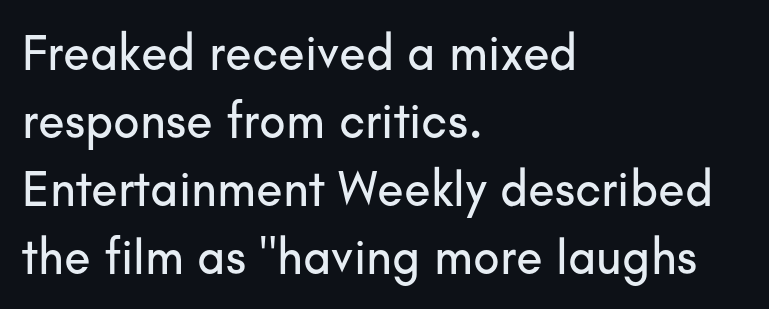
{"serif": "no", "italic": "no", "width": "normal", "stroke_contrast": "low", "x_height": "small", "monospaced": "no", "underline": "no", "align": "left", "line_spacing": "normal", "line_spacing_ratio": 1.39, "letter_spacing": "normal", "letter_spacing_em": 0.0, "glyph_px": 49}
